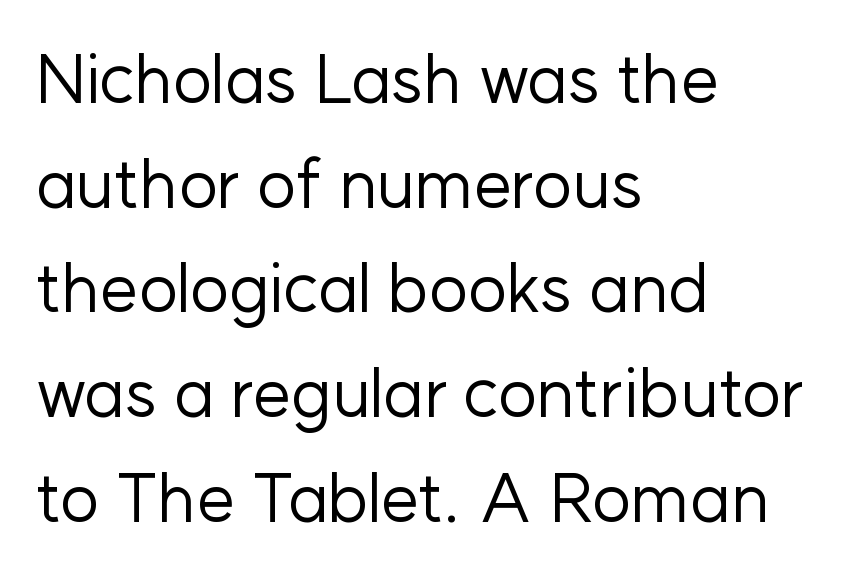
Check where the strokes stop: nothing finishes them off — pure sans. The words here are not underlined. These lines were composed using upright roman letters. Is this a fixed-width face? No — the glyphs have proportional, varying widths. The face used here is rendered with its standard letterfit. Vertical stems look standard width or narrower in stroke.
